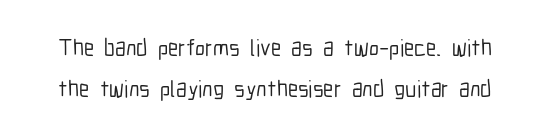
The glyphs are unaccompanied by any horizontal stroke below them. If you drew a line through each stem, it would be perfectly vertical. The face used here is rendered with its standard letterfit.
